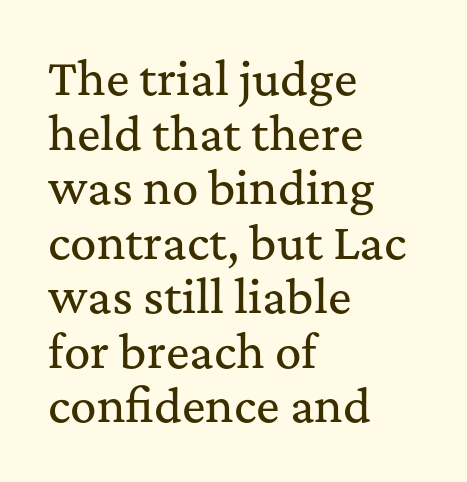
Character widths vary here, with narrow letters taking less room than wide ones. Style check: upright. Glyph-to-glyph distance matches everyday printed text. Descender tails drop into unmarked territory. The compositor pushed each line to the left boundary.
